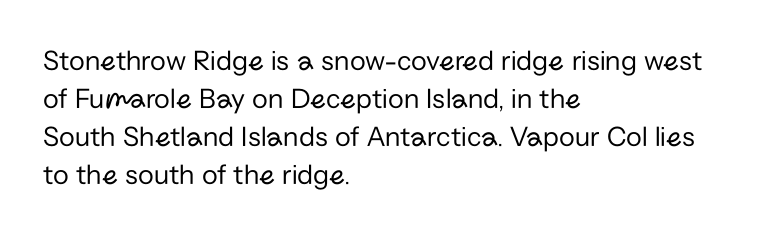
{"serif": "no", "italic": "no", "bold": "no", "weight": "regular", "width": "normal", "stroke_contrast": "low", "x_height": "medium", "monospaced": "no", "underline": "no", "align": "left", "line_spacing": "normal", "line_spacing_ratio": 1.31, "letter_spacing": "normal", "letter_spacing_em": 0.0, "glyph_px": 29}
